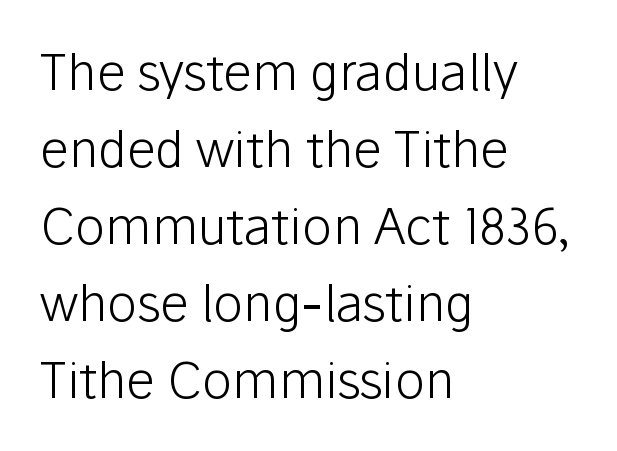
{"serif": "no", "italic": "no", "bold": "no", "weight": "light", "width": "normal", "stroke_contrast": "low", "x_height": "medium", "monospaced": "no", "underline": "no", "align": "left", "line_spacing": "normal", "line_spacing_ratio": 1.54, "letter_spacing": "normal", "letter_spacing_em": 0.0, "glyph_px": 50}
